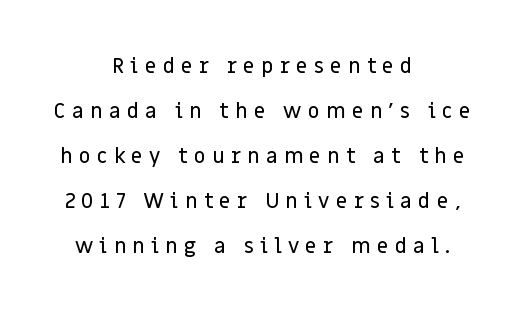
The paragraph shown floats in the horizontal middle. Only glyphs here, with clear space below each row. Here the glyphs are tracked loosely, breaking word shapes into spaced letters. You could fit nearly another row in the gap between these rows. Do the letters lean? They stand straight.
